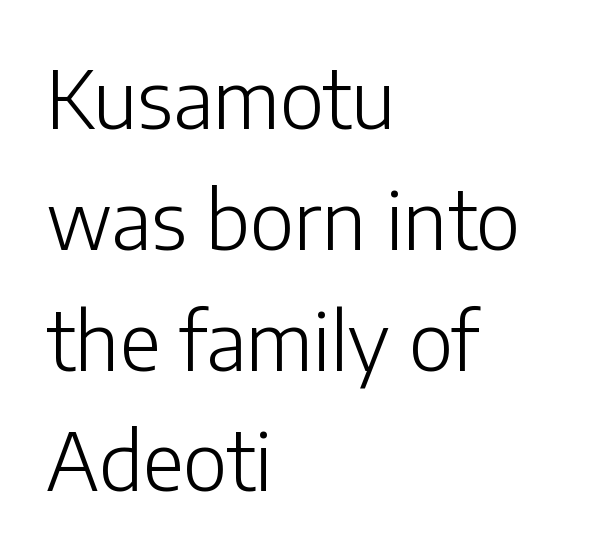
A normal amount of white space separates one row of letters from the next. A typesetter would call this proportional, since set widths differ per character. These lines are composed in type without serifs. The words here are not underlined.
